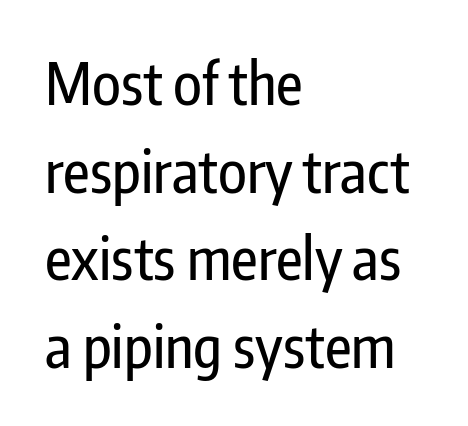
{"serif": "no", "italic": "no", "width": "condensed", "stroke_contrast": "low", "x_height": "medium", "monospaced": "no", "underline": "no", "align": "left", "line_spacing": "normal", "line_spacing_ratio": 1.51, "letter_spacing": "normal", "letter_spacing_em": 0.0, "glyph_px": 58}
